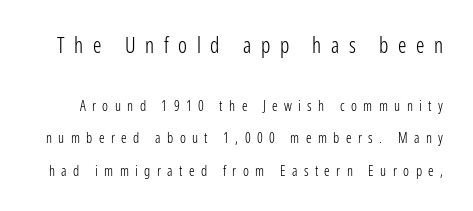
The passage shown begins with its larger block and ends with its smaller one. Glyph-to-glyph distance is far greater than everyday printed text. Heaviness? Minimal to ordinary, like unemphasized prose. This block would shrink considerably if given ordinary leading; it's expanded now. Only glyphs here, with clear space below each row.
